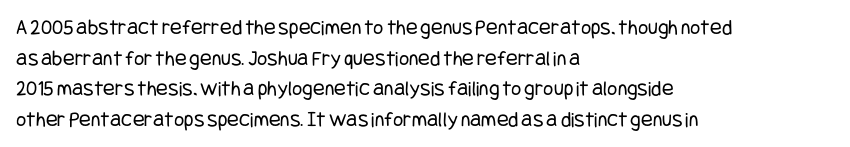
The image shows 22 px text type, upright; set left-aligned, normal line spacing (1.39x), normal letter spacing, not underlined.
